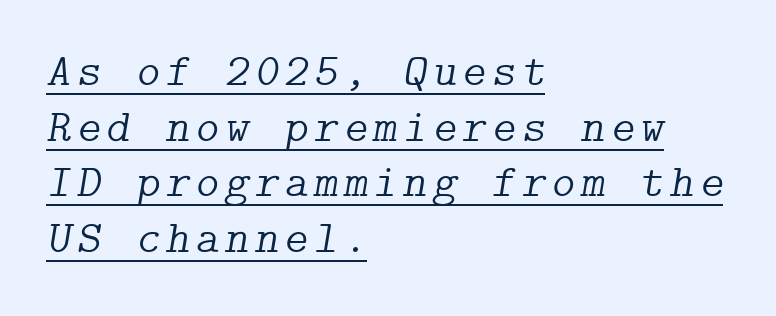
Q: Is the text bold? A: No.
Q: Is the text italic (slanted)? A: Yes, it leans right by about 9 degrees.
Q: Is the typeface a serif or a sans-serif typeface? A: Serif.
Q: Is the text underlined? A: Yes.
Q: How is the paragraph aligned? A: Left-aligned.
Q: Width (condensed, normal, or wide)? A: Normal.
Q: Stroke contrast? A: Low.
Q: x-height? A: Medium.
